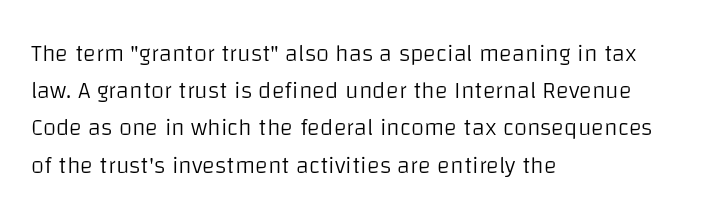
Q: Is the text bold? A: No.
Q: Is the text italic (slanted)? A: No, it is upright.
Q: Is the text underlined? A: No.
Q: How is the paragraph aligned? A: Left-aligned.
Q: Is the spacing between letters normal or unusually wide? A: Normal.
Q: Is the spacing between lines tight, normal or loose? A: Normal.
